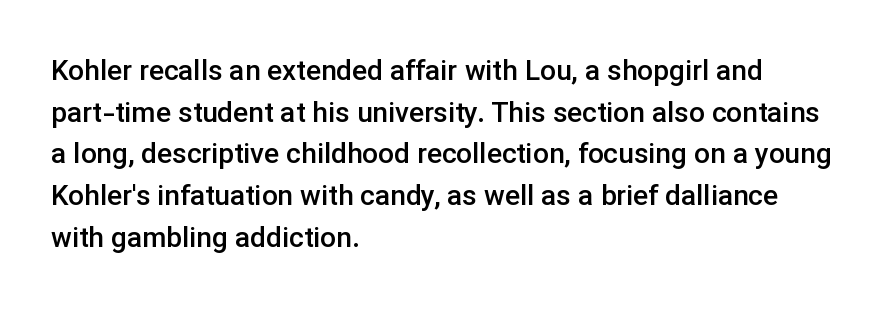
{"serif": "no", "italic": "no", "bold": "semi", "weight": "semibold", "width": "normal", "stroke_contrast": "low", "x_height": "medium", "monospaced": "no", "underline": "no", "align": "left", "line_spacing": "normal", "line_spacing_ratio": 1.49, "letter_spacing": "normal", "letter_spacing_em": 0.0, "glyph_px": 28}
